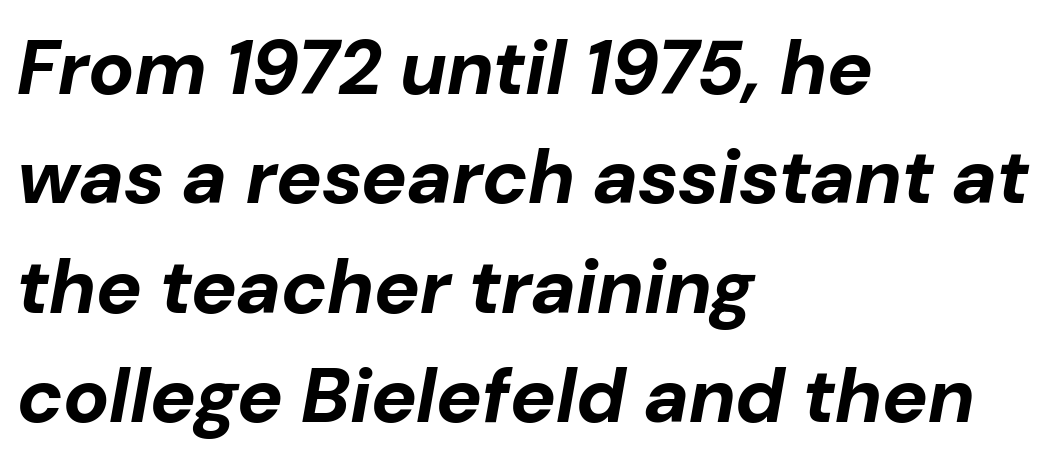
Character widths vary here, with narrow letters taking less room than wide ones. Quick note: underline off. The letters sit at their default tracking, neither squeezed nor spread. Summary of vertical rhythm: regular, with standard interline spacing. A typesetter would mark this as italic.
